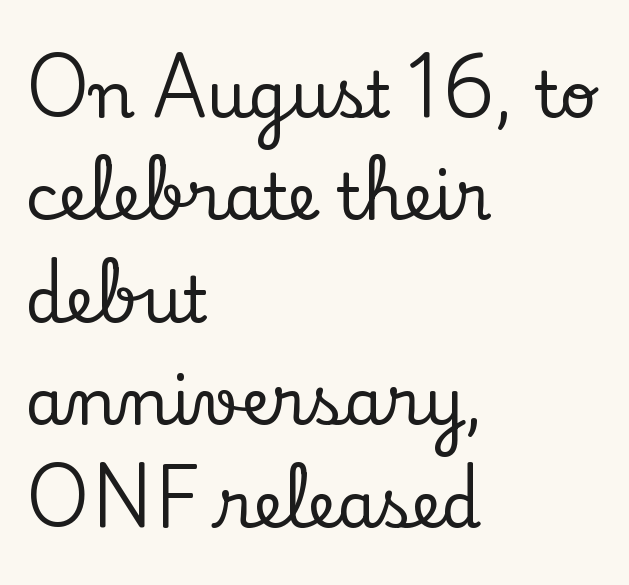
The image shows 64 px text type, upright; set left-aligned, normal line spacing (1.6x), normal letter spacing, not underlined; low stroke contrast and a small x-height.
